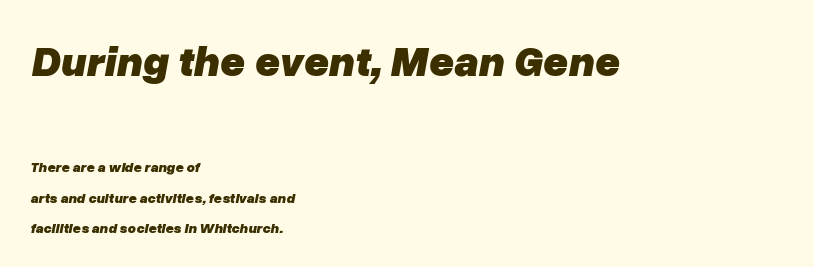
{"italic": "yes", "lean": "right", "slant_degrees": 10, "bold": "yes", "weight": "heavy", "width": "normal", "stroke_contrast": "low", "x_height": "medium", "monospaced": "no", "underline": "no", "align": "left", "line_spacing": "loose", "line_spacing_ratio": 2.16, "letter_spacing": "normal", "letter_spacing_em": 0.0, "larger_block": "first", "size_ratio": 3.07, "glyph_px": 43}
